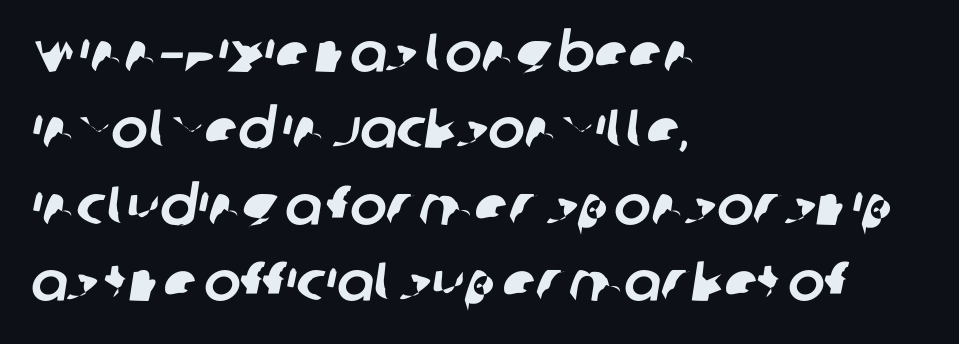
Q: Is the typeface a serif or a sans-serif typeface? A: Sans-serif.
Q: Is the text underlined? A: No.
Q: How is the paragraph aligned? A: Left-aligned.
Q: Is the spacing between letters normal or unusually wide? A: Normal.
Q: Is the spacing between lines tight, normal or loose? A: Normal.
Q: Width (condensed, normal, or wide)? A: Normal.
Q: Stroke contrast? A: Low.
Q: x-height? A: Large.
Q: Monospaced? A: No.
